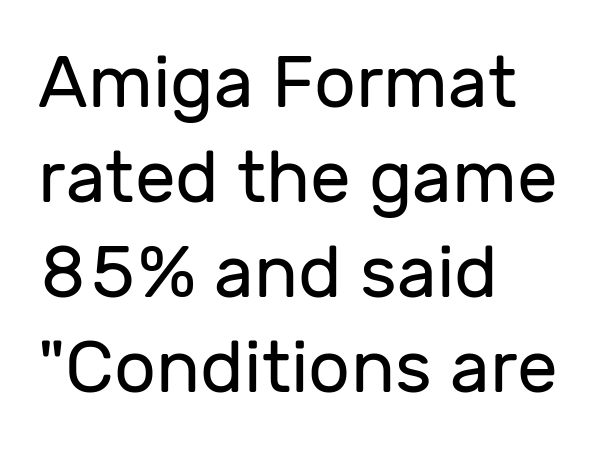
The image shows 73 px regular-weight sans-serif type, upright; set left-aligned, normal line spacing (1.3x), normal letter spacing, not underlined; low stroke contrast and a medium x-height.
